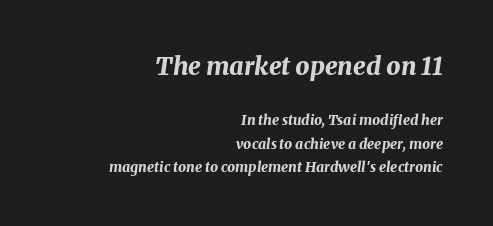
The image shows 25 px bold type, italic (leaning right); set right-aligned, normal line spacing (1.66x), normal letter spacing, not underlined; the first (top) block is 1.79x larger.
